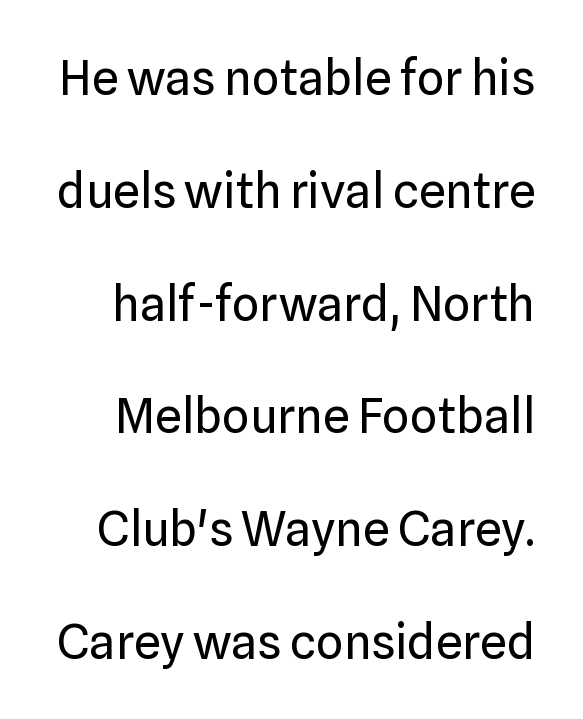
The image shows 48 px regular-weight sans-serif type, upright; set loose line spacing (2.35x), normal letter spacing, not underlined; low stroke contrast and a medium x-height.
